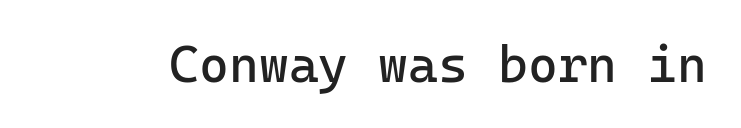
Q: Is the text bold? A: No.
Q: Is the text italic (slanted)? A: No, it is upright.
Q: Is the typeface a serif or a sans-serif typeface? A: Sans-serif.
Q: Is the text underlined? A: No.
Q: Is the spacing between letters normal or unusually wide? A: Normal.
Q: Width (condensed, normal, or wide)? A: Normal.
Q: Stroke contrast? A: Low.
Q: x-height? A: Medium.
Q: Monospaced? A: Yes.
